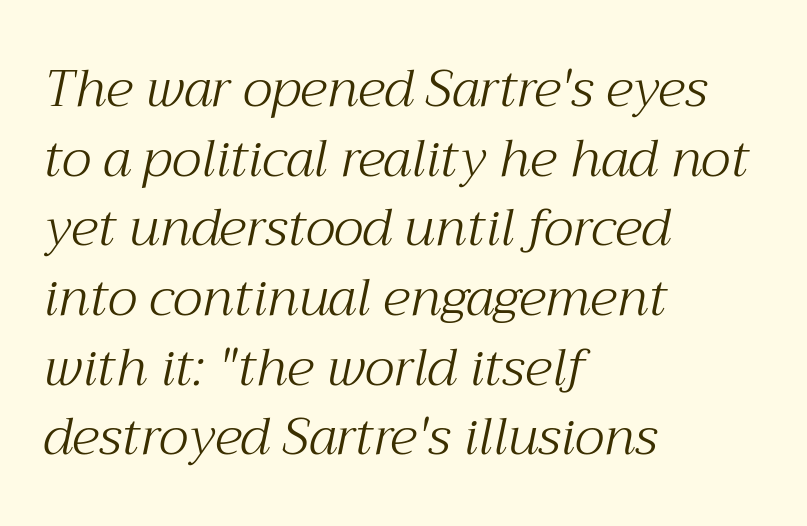
The image shows 52 px light serif type, italic (leaning right); set left-aligned, normal line spacing (1.34x), normal letter spacing, not underlined; medium stroke contrast and a medium x-height.
